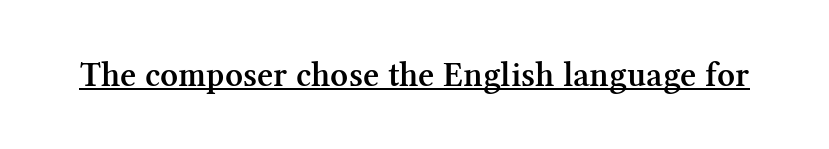
Every stem runs plumb, perpendicular to the baseline. The face used here is rendered with its standard letterfit. The glyphs in this specimen are seriffed. Slightly chunky letters — semibold, I'd say, not full bold. The rendering uses natural spacing where letterforms have individual widths. Emphasis is given by a line drawn under the lettering.
